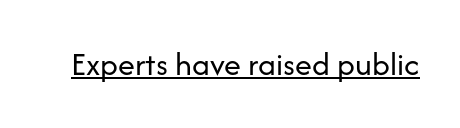
The image shows 34 px regular-weight sans-serif type, upright; set normal letter spacing, underlined; low stroke contrast and a medium x-height.
